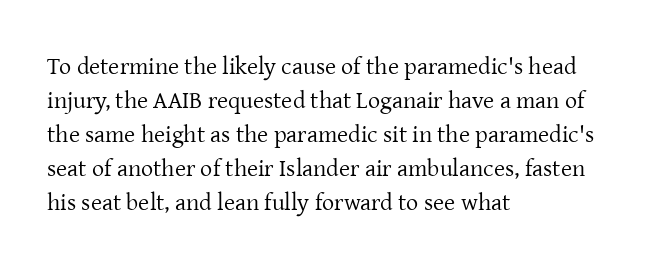
Just letters on the line, the space beneath them empty. The lines sit at an ordinary, default distance from one another. Reading down the block, your eye returns to a fixed left position each line. Think standard paragraph weight, or any step lighter than that.
